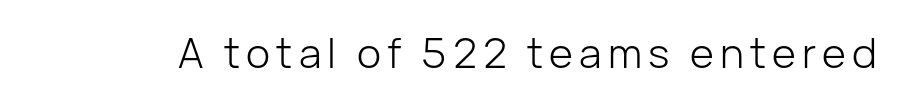
The image shows 41 px light sans-serif type, upright; set not underlined; low stroke contrast and a medium x-height.
